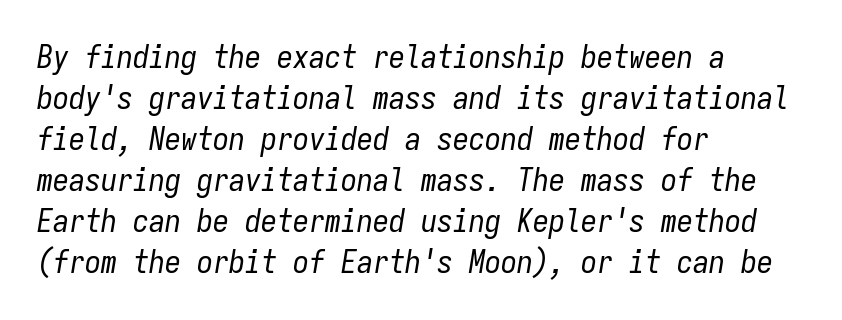
{"italic": "yes", "lean": "right", "slant_degrees": 9, "bold": "no", "weight": "regular", "width": "condensed", "stroke_contrast": "low", "x_height": "medium", "monospaced": "yes", "underline": "no", "align": "left", "line_spacing": "normal", "line_spacing_ratio": 1.28, "letter_spacing": "normal", "letter_spacing_em": 0.0, "glyph_px": 32}
